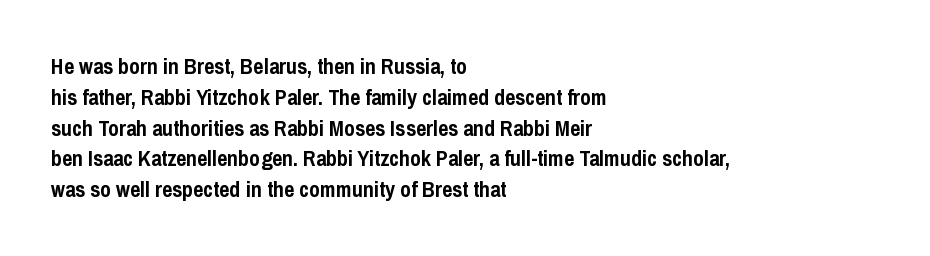
Q: Is the text bold? A: Yes.
Q: Is the text italic (slanted)? A: No, it is upright.
Q: Is the text underlined? A: No.
Q: How is the paragraph aligned? A: Left-aligned.
Q: Is the spacing between letters normal or unusually wide? A: Normal.
Q: Is the spacing between lines tight, normal or loose? A: Normal.
